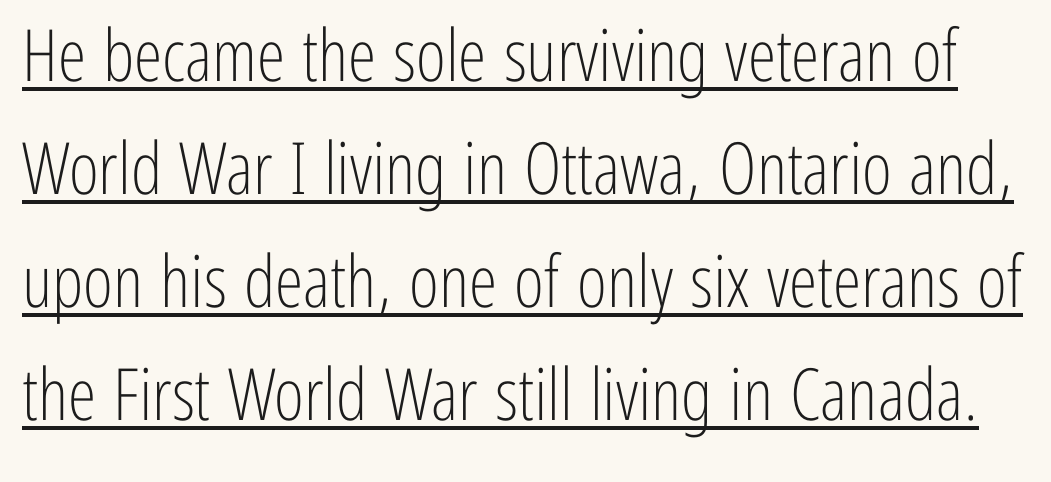
{"serif": "no", "italic": "no", "bold": "no", "weight": "light", "width": "condensed", "stroke_contrast": "low", "x_height": "medium", "monospaced": "no", "underline": "yes", "line_spacing": "normal", "line_spacing_ratio": 1.57, "letter_spacing": "normal", "letter_spacing_em": 0.0, "glyph_px": 72}
